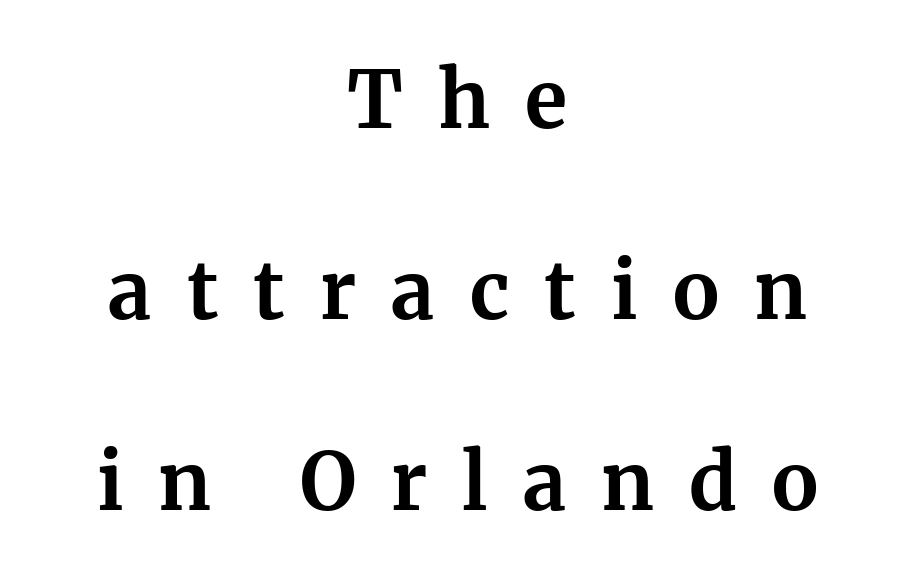
{"serif": "yes", "italic": "no", "bold": "yes", "weight": "bold", "width": "normal", "stroke_contrast": "medium", "x_height": "medium", "monospaced": "no", "underline": "no", "align": "center", "line_spacing": "loose", "line_spacing_ratio": 2.45, "letter_spacing": "wide", "letter_spacing_em": 0.45, "glyph_px": 78}
